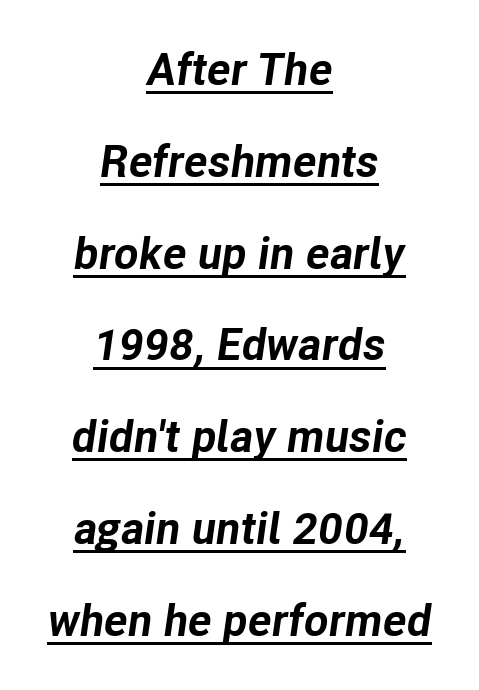
Q: Is the text bold? A: Yes.
Q: Is the text italic (slanted)? A: Yes, it leans right by about 8 degrees.
Q: Is the text underlined? A: Yes.
Q: How is the paragraph aligned? A: Centered.
Q: Is the spacing between letters normal or unusually wide? A: Normal.
Q: Is the spacing between lines tight, normal or loose? A: Loose.
Q: Width (condensed, normal, or wide)? A: Normal.
Q: Stroke contrast? A: Low.
Q: x-height? A: Medium.
Q: Monospaced? A: No.
